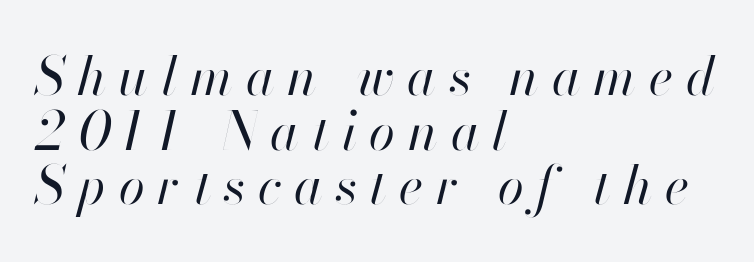
{"italic": "yes", "lean": "right", "slant_degrees": 13, "bold": "no", "weight": "regular", "width": "normal", "stroke_contrast": "high", "x_height": "small", "monospaced": "no", "underline": "no", "align": "left", "line_spacing": "tight", "line_spacing_ratio": 1.03, "letter_spacing": "wide", "letter_spacing_em": 0.24, "glyph_px": 53}
